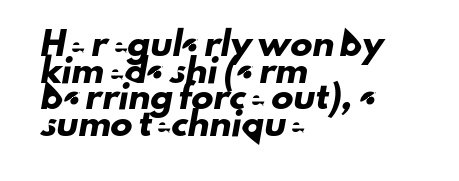
The image shows 22 px text type; set left-aligned, line spacing 1.21x, normal letter spacing, not underlined.
